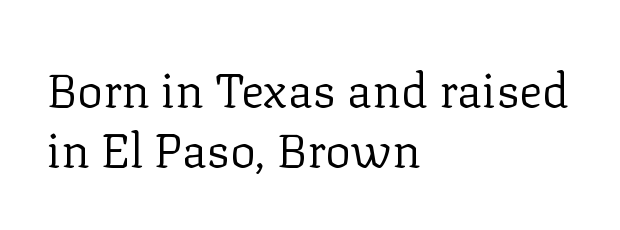
The text block is weighted toward the left margin, trailing off unevenly rightward. I'd call this a serif setting — the letters wear small feet. These lines are rendered in a variable-pitch font. No chunkiness to these letters — they're not bold. The lettering holds an erect, upright posture throughout.
